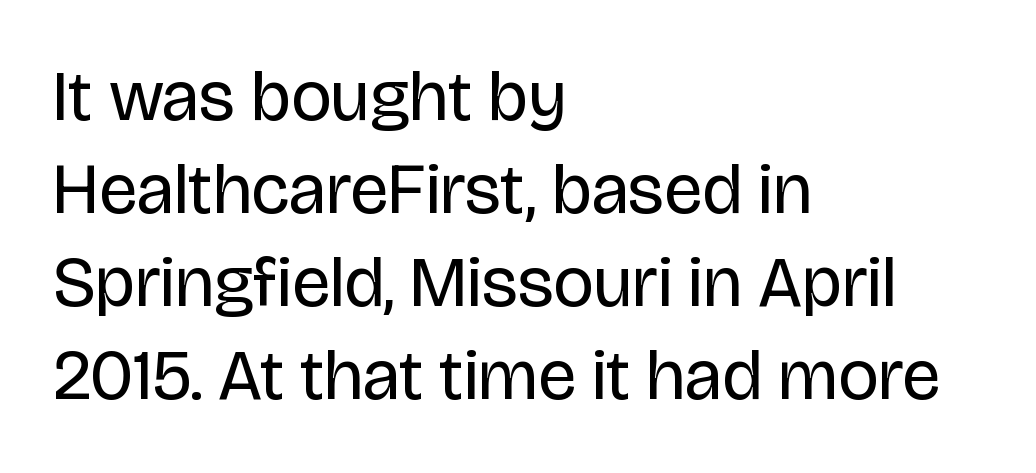
Reading down the column, the eye jumps a familiar distance to each next line. Spacing verdict: proportional, widths tailored to each character. Posture: straight, roman, zero tilt. A bare baseline throughout the passage. Each line starts at the same left margin while the right side varies.
